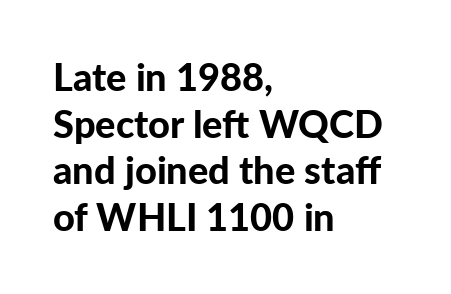
Q: Is the text bold? A: Yes.
Q: Is the text italic (slanted)? A: No, it is upright.
Q: Is the typeface a serif or a sans-serif typeface? A: Sans-serif.
Q: Is the text underlined? A: No.
Q: How is the paragraph aligned? A: Left-aligned.
Q: Is the spacing between letters normal or unusually wide? A: Normal.
Q: Width (condensed, normal, or wide)? A: Normal.
Q: Stroke contrast? A: Low.
Q: x-height? A: Medium.
Q: Monospaced? A: No.
